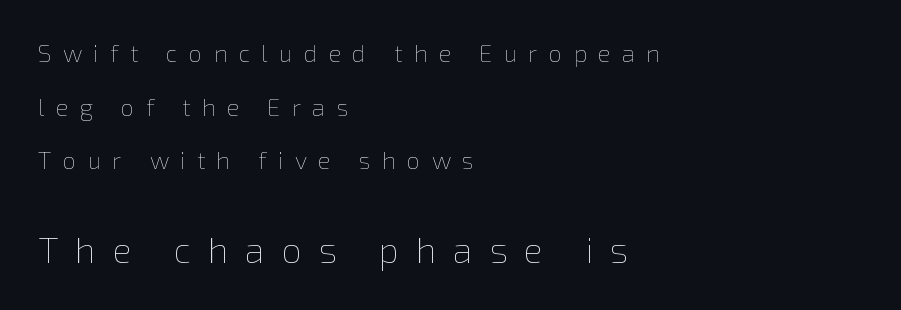
The image shows 36 px thin type, upright; set left-aligned, loose line spacing (2.23x), unusually wide letter spacing (+0.47 em), not underlined; the second (bottom) block is 1.5x larger; low stroke contrast and a medium x-height.
